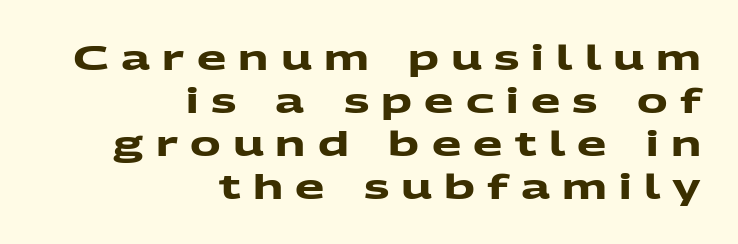
The image shows 34 px heavy, wide sans-serif type; set right-aligned, normal line spacing (1.26x), unusually wide letter spacing (+0.36 em), not underlined; medium stroke contrast and a medium x-height.
